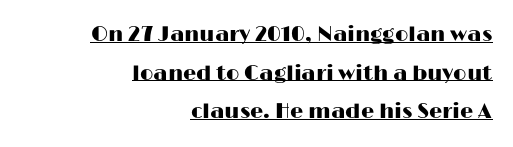
The image shows 21 px text type, upright; set right-aligned, line spacing 1.84x, normal letter spacing, underlined.
